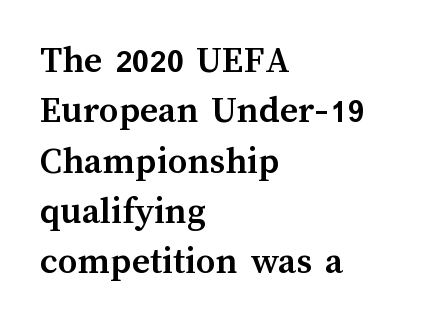
No word sits above an underline. The lines are quadded left. Is there much room between lines? A standard amount, neither cramped nor airy. Between one letter and the next there's only the usual sliver of space. Tall strokes in this sample are plumb rather than angled. These lines are rendered in a variable-pitch font.
